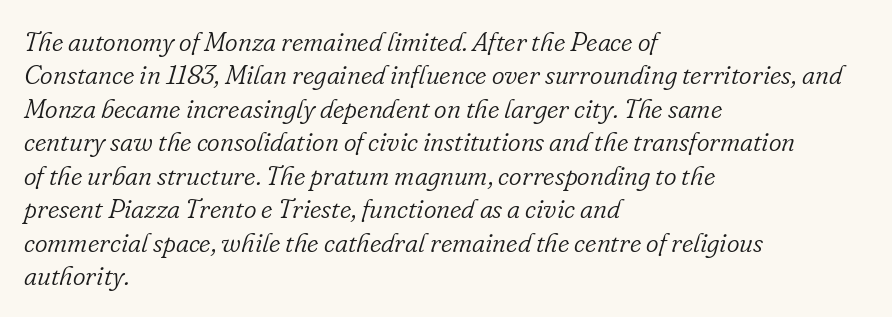
Q: Is the text bold? A: No.
Q: Is the text italic (slanted)? A: Yes, it leans right by about 16 degrees.
Q: Is the text underlined? A: No.
Q: How is the paragraph aligned? A: Left-aligned.
Q: Is the spacing between letters normal or unusually wide? A: Normal.
